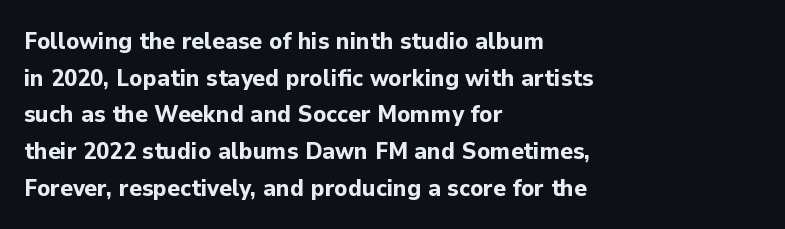
The image shows 24 px bold type, upright; set left-aligned, normal line spacing (1.53x), normal letter spacing, not underlined.
